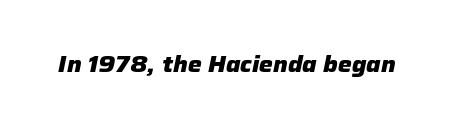
Q: Is the text bold? A: Yes.
Q: Is the text italic (slanted)? A: Yes, it leans right by about 12 degrees.
Q: Is the text underlined? A: No.
Q: Is the spacing between letters normal or unusually wide? A: Normal.
